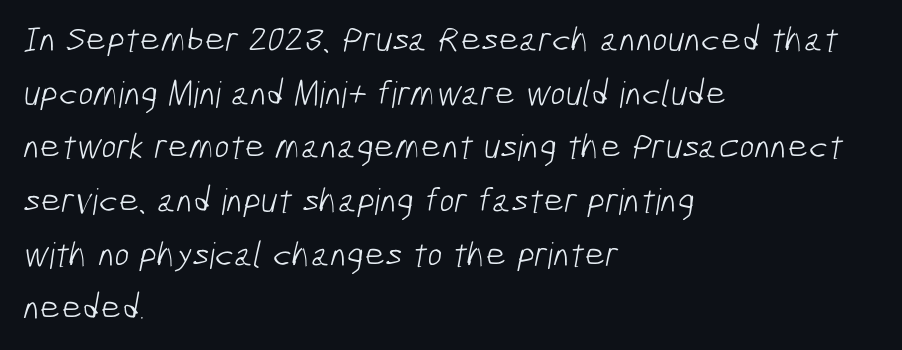
Underlining? Definitely not there. These lines are rendered in a variable-pitch font. A typesetter would call this zero additional tracking. Does the leading feel generous? No, just average. Left-aligned paragraph, ragged on the right.
